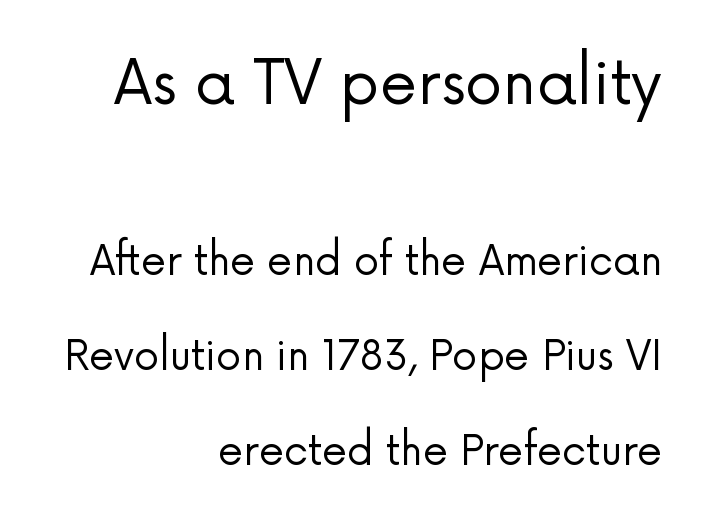
The image shows 60 px regular-weight sans-serif type, upright; set right-aligned, loose line spacing (2.37x), normal letter spacing, not underlined; the first (top) block is 1.5x larger; low stroke contrast and a medium x-height.
